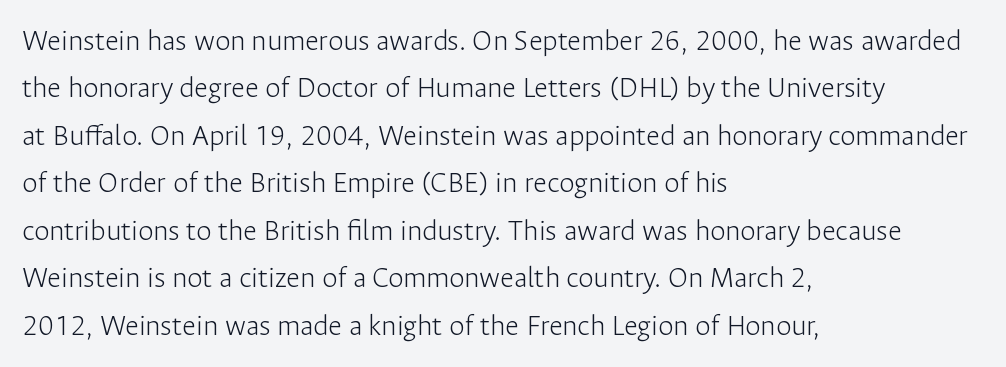
The space directly below the letters is spotless. Regular leading. The font sits on the lighter half of the weight spectrum, regular included. The letters stand straight up with perfectly vertical stems.
